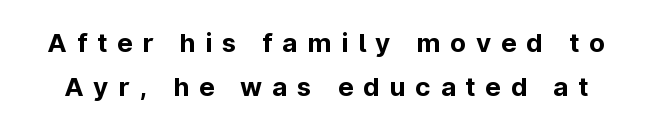
{"italic": "no", "bold": "yes", "underline": "no", "line_spacing_ratio": 1.71, "letter_spacing": "wide", "letter_spacing_em": 0.38, "glyph_px": 26}
